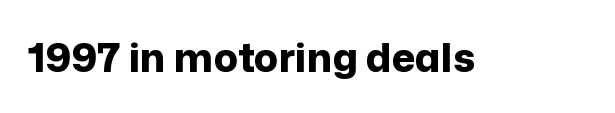
The image shows 40 px bold sans-serif type, upright; set normal letter spacing, not underlined; low stroke contrast and a medium x-height.
